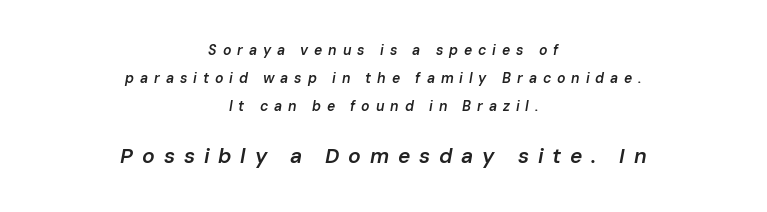
Q: Is the text bold? A: Semi-bold.
Q: Is the text italic (slanted)? A: Yes, it leans right by about 10 degrees.
Q: Is the text underlined? A: No.
Q: How is the paragraph aligned? A: Centered.
Q: Is the spacing between letters normal or unusually wide? A: Unusually wide.
Q: Is the spacing between lines tight, normal or loose? A: Loose.
Q: Which block of text is set in a larger size, the first (top) or the second (bottom)? A: The second (bottom) one.
